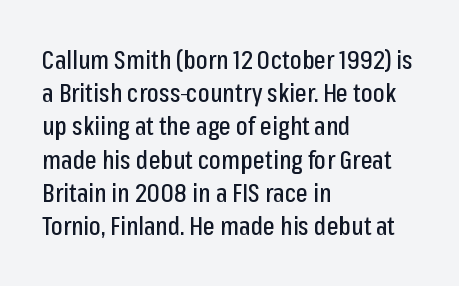
Q: Is the text italic (slanted)? A: No, it is upright.
Q: Is the text underlined? A: No.
Q: How is the paragraph aligned? A: Left-aligned.
Q: Is the spacing between letters normal or unusually wide? A: Normal.
Q: Is the spacing between lines tight, normal or loose? A: Normal.
